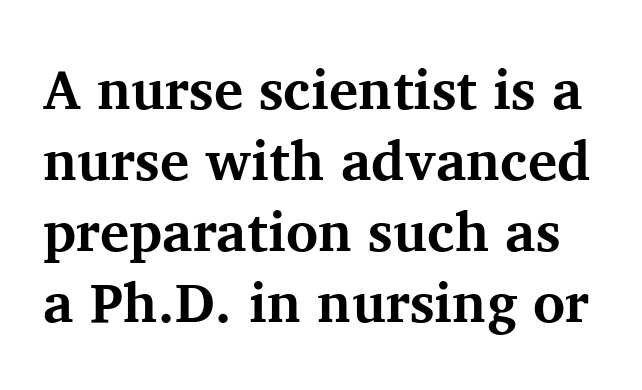
Q: Is the text bold? A: Yes.
Q: Is the text italic (slanted)? A: No, it is upright.
Q: Is the typeface a serif or a sans-serif typeface? A: Serif.
Q: Is the text underlined? A: No.
Q: Is the spacing between letters normal or unusually wide? A: Normal.
Q: Is the spacing between lines tight, normal or loose? A: Normal.
Q: Width (condensed, normal, or wide)? A: Normal.
Q: Stroke contrast? A: Medium.
Q: x-height? A: Medium.
Q: Monospaced? A: No.
